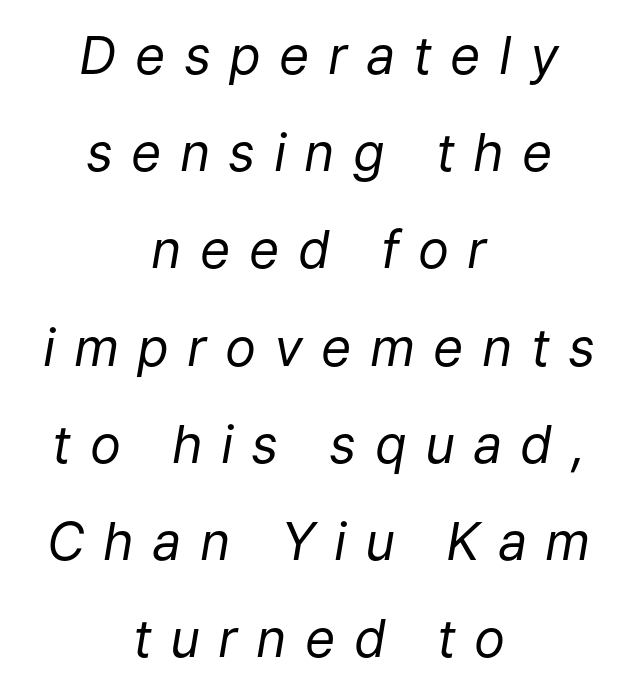
The image shows 52 px regular-weight type, italic (leaning right); set centered, line spacing 1.87x, unusually wide letter spacing (+0.35 em), not underlined; low stroke contrast and a medium x-height.
